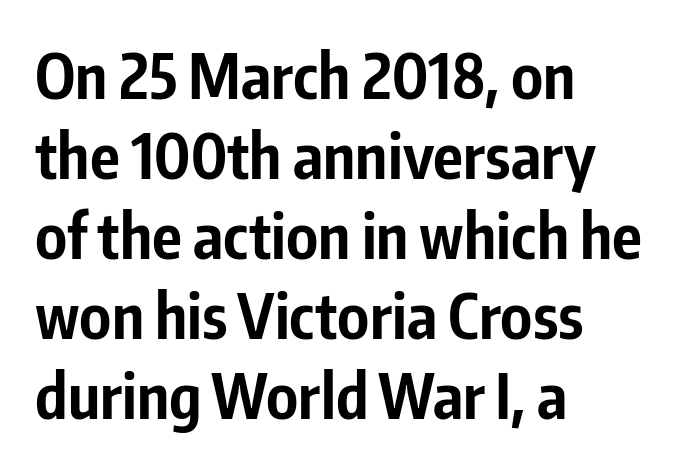
{"serif": "no", "italic": "no", "bold": "yes", "weight": "bold", "width": "condensed", "stroke_contrast": "low", "x_height": "medium", "monospaced": "no", "underline": "no", "align": "left", "line_spacing": "normal", "line_spacing_ratio": 1.29, "letter_spacing": "normal", "letter_spacing_em": 0.0, "glyph_px": 62}
